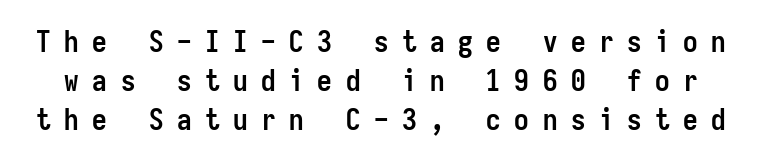
{"serif": "no", "italic": "no", "bold": "yes", "weight": "semibold", "width": "condensed", "stroke_contrast": "low", "x_height": "medium", "monospaced": "yes", "underline": "no", "line_spacing": "normal", "line_spacing_ratio": 1.35, "letter_spacing": "wide", "letter_spacing_em": 0.47, "glyph_px": 29}
